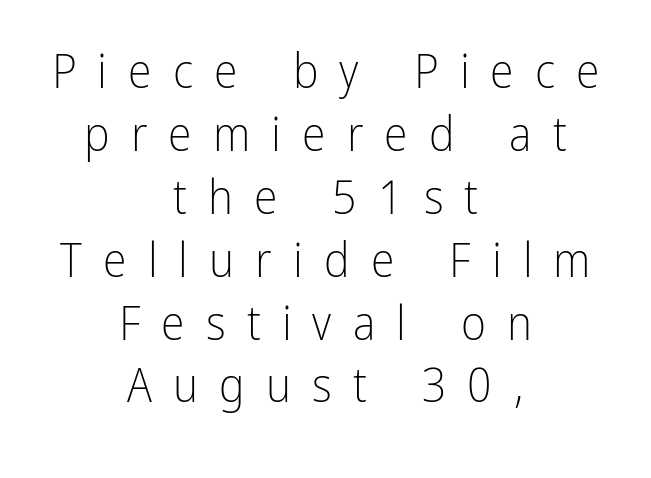
The image shows 48 px light, condensed sans-serif type, upright; set centered, normal line spacing (1.31x), unusually wide letter spacing (+0.44 em), not underlined; low stroke contrast and a medium x-height.
